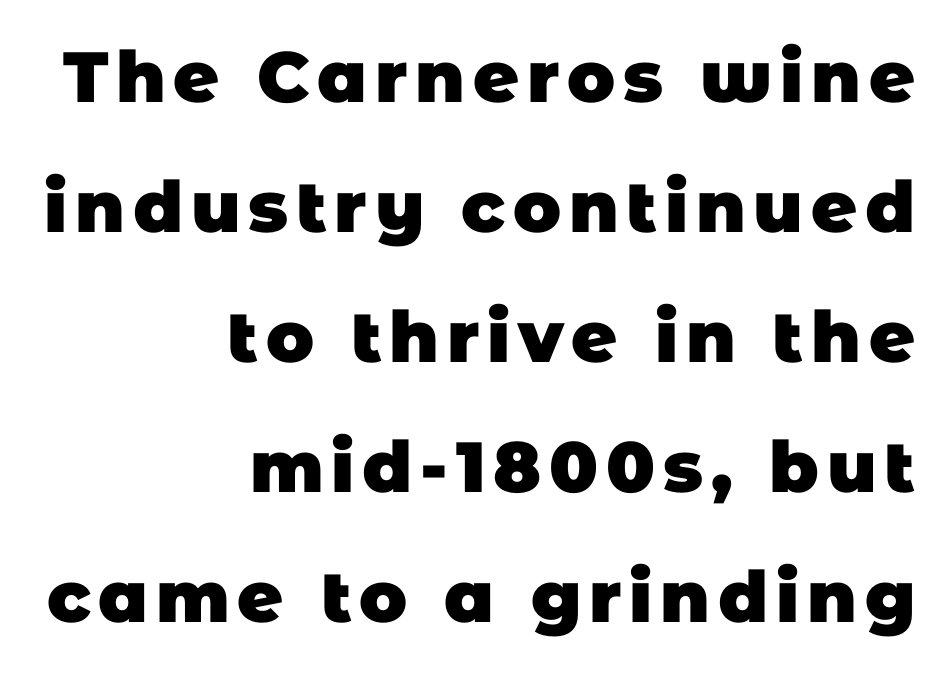
I'd call this a sans setting — the letters go barefoot. The specimen omits any rule beneath the text block's lines. A flush-right, rag-left setting is used for this passage. Caption: bold face, heavy strokes.
